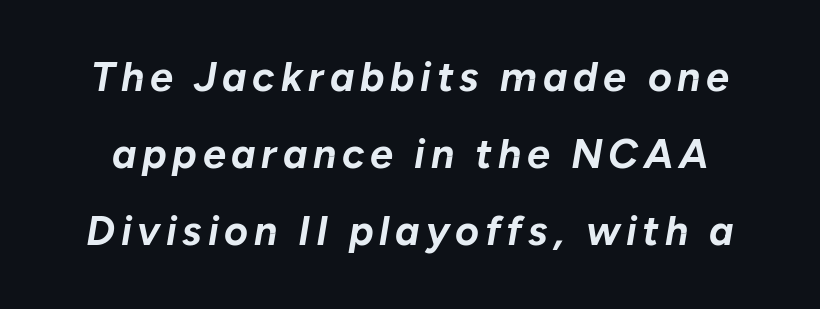
{"italic": "yes", "lean": "right", "slant_degrees": 10, "bold": "yes", "weight": "bold", "width": "normal", "stroke_contrast": "low", "x_height": "medium", "monospaced": "no", "underline": "no", "line_spacing_ratio": 1.88, "glyph_px": 41}
